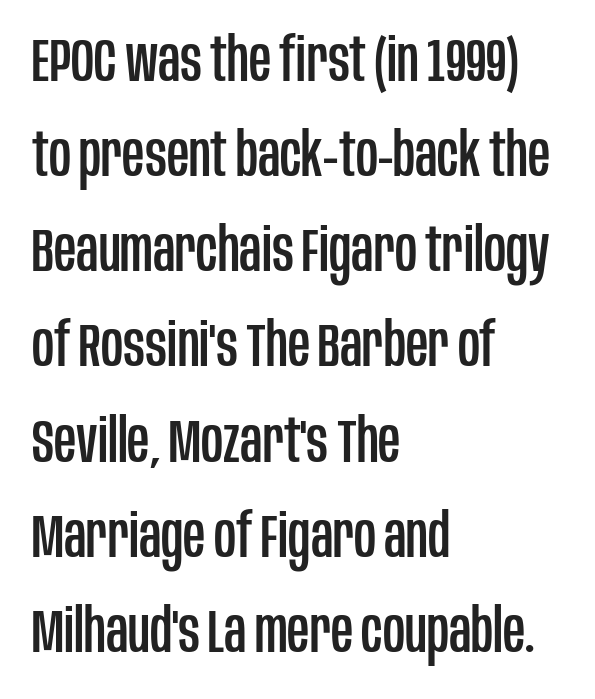
The image shows 61 px condensed sans-serif type, upright; set left-aligned, normal line spacing (1.56x), normal letter spacing, not underlined; low stroke contrast and a large x-height.
